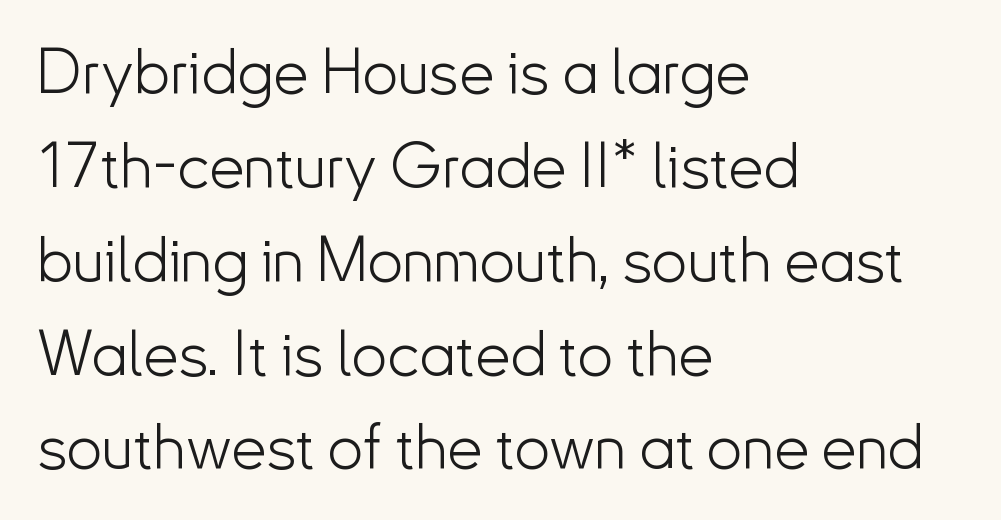
Grotesque or geometric, the face here clearly has no serifs. Each letter keeps its own natural width here, so spacing adapts to shape. Descenders hang freely into open space. The block of text has a typical density, with ordinary space between rows.
